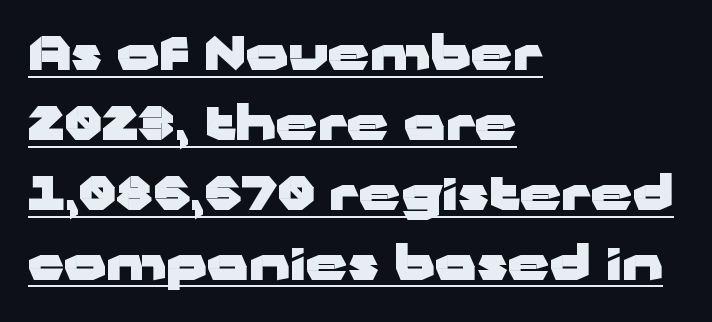
{"serif": "no", "italic": "no", "bold": "yes", "weight": "heavy", "width": "wide", "stroke_contrast": "low", "x_height": "medium", "monospaced": "no", "underline": "yes", "align": "left", "line_spacing": "normal", "line_spacing_ratio": 1.52, "letter_spacing": "normal", "letter_spacing_em": 0.0, "glyph_px": 46}
